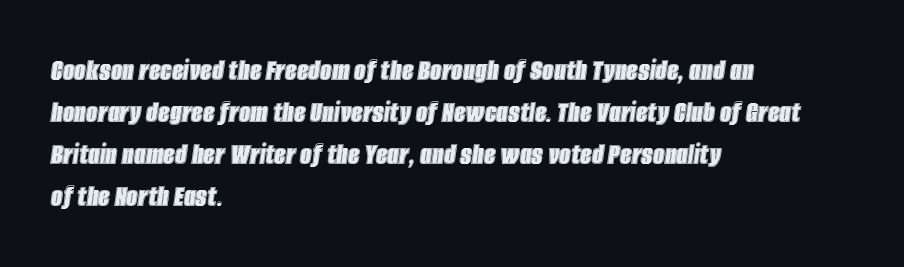
Q: Is the text italic (slanted)? A: Yes, it leans right by about 8 degrees.
Q: Is the text underlined? A: No.
Q: How is the paragraph aligned? A: Left-aligned.
Q: Is the spacing between letters normal or unusually wide? A: Normal.
Q: Is the spacing between lines tight, normal or loose? A: Normal.
Q: Width (condensed, normal, or wide)? A: Condensed.
Q: x-height? A: Large.
Q: Monospaced? A: No.
